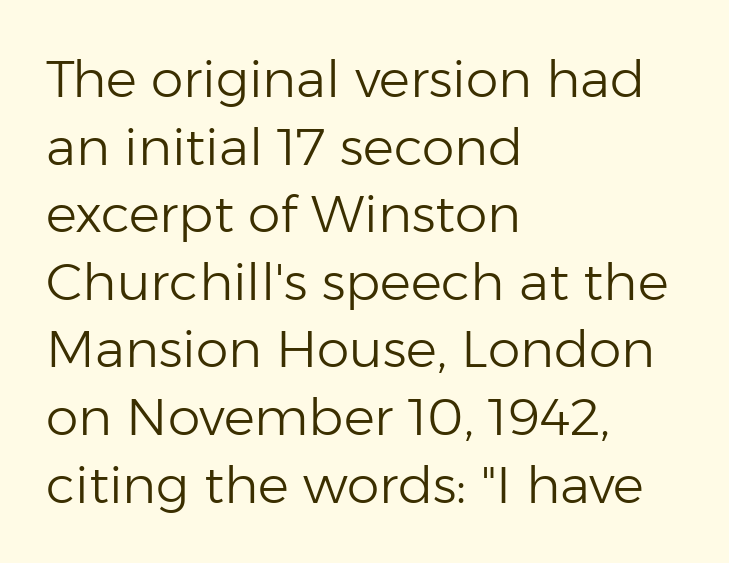
Q: Is the text bold? A: No.
Q: Is the text italic (slanted)? A: No, it is upright.
Q: Is the typeface a serif or a sans-serif typeface? A: Sans-serif.
Q: Is the text underlined? A: No.
Q: How is the paragraph aligned? A: Left-aligned.
Q: Is the spacing between letters normal or unusually wide? A: Normal.
Q: Is the spacing between lines tight, normal or loose? A: Normal.
Q: Width (condensed, normal, or wide)? A: Normal.
Q: Stroke contrast? A: Low.
Q: x-height? A: Medium.
Q: Monospaced? A: No.
